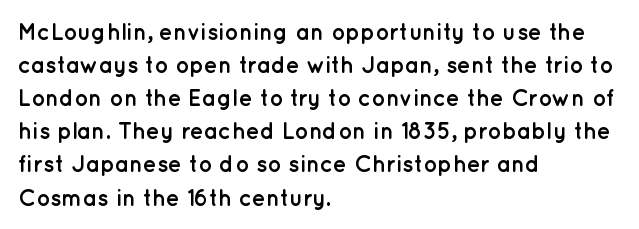
This sample keeps an unexceptional amount of space between lines. Strokes here are thick enough to call this a true bold. A student would call this left alignment; a typographer would say flush left, rag right. You can tell it's not italic because the verticals are truly vertical.
